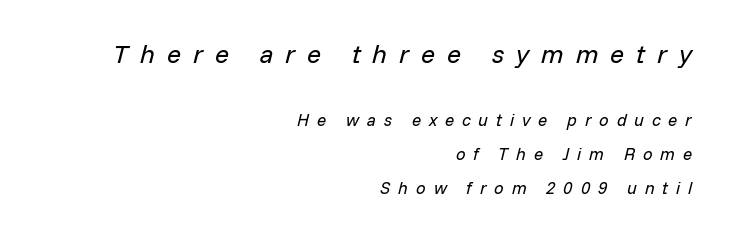
Q: Is the text bold? A: No.
Q: Is the text italic (slanted)? A: Yes, it leans right by about 14 degrees.
Q: Is the text underlined? A: No.
Q: How is the paragraph aligned? A: Right-aligned.
Q: Is the spacing between letters normal or unusually wide? A: Unusually wide.
Q: Is the spacing between lines tight, normal or loose? A: Loose.
Q: Which block of text is set in a larger size, the first (top) or the second (bottom)? A: The first (top) one.
